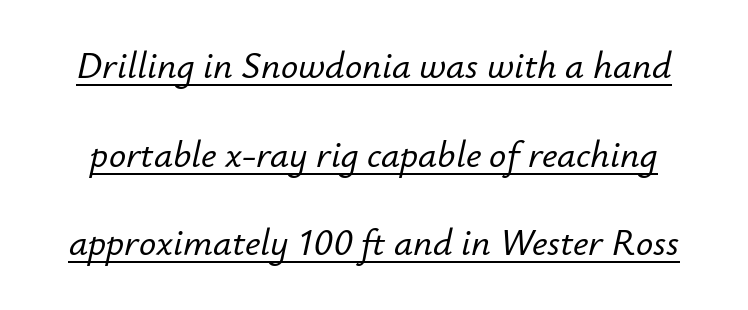
Looks like regular typesetting: each glyph gets only the width it needs. Nothing unusual about the tracking: characters are spaced as the font intends. The rendered words wear a rule along their underside. Students, observe: this is what heavily led, spacious text looks like.
